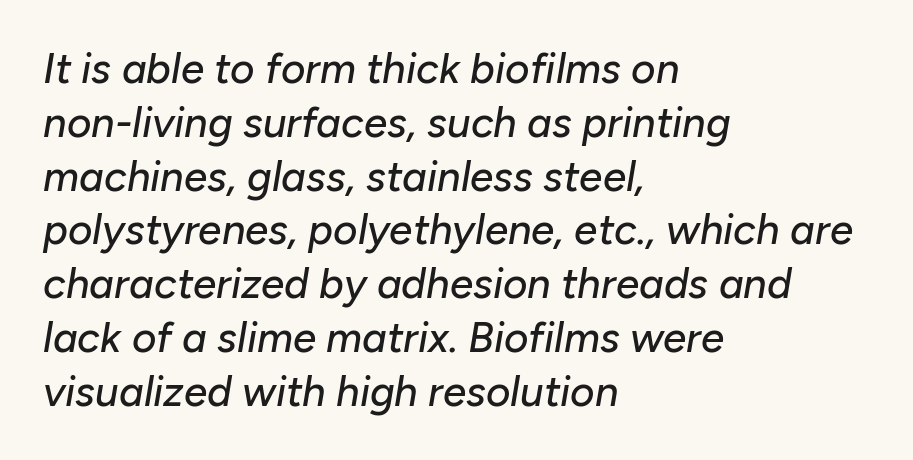
The image shows 42 px text type, italic (leaning right); set left-aligned, normal line spacing (1.28x), normal letter spacing, not underlined; low stroke contrast and a medium x-height.
